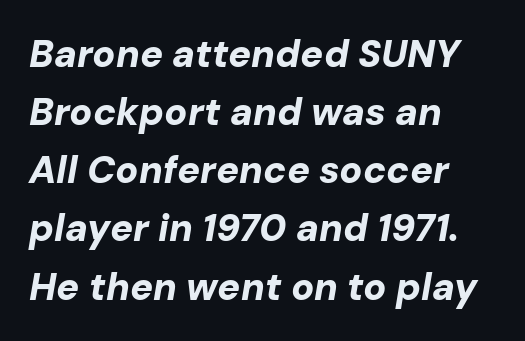
The rag falls on the right side of this text block. How are the letters spaced? Ordinarily, with no added tracking. These lines carry a lot of weight — the face is fully bold. How would I describe the line gaps? Plain and ordinary. The baseline area is clear.
